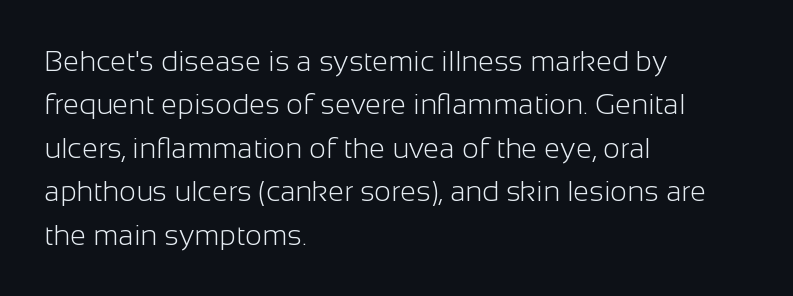
Q: Is the text bold? A: No.
Q: Is the text italic (slanted)? A: No, it is upright.
Q: Is the typeface a serif or a sans-serif typeface? A: Sans-serif.
Q: Is the text underlined? A: No.
Q: How is the paragraph aligned? A: Left-aligned.
Q: Is the spacing between letters normal or unusually wide? A: Normal.
Q: Is the spacing between lines tight, normal or loose? A: Normal.
Q: Width (condensed, normal, or wide)? A: Normal.
Q: Stroke contrast? A: Low.
Q: x-height? A: Medium.
Q: Monospaced? A: No.
